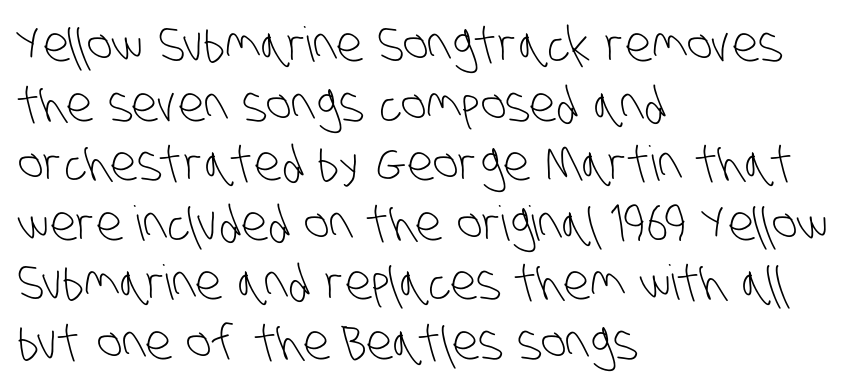
Casual observation: everything's shoved over to the left. These lines keep a tight, regular rhythm from letter to letter. The passage shown is not bold in any degree. The area under the type is left untouched.
